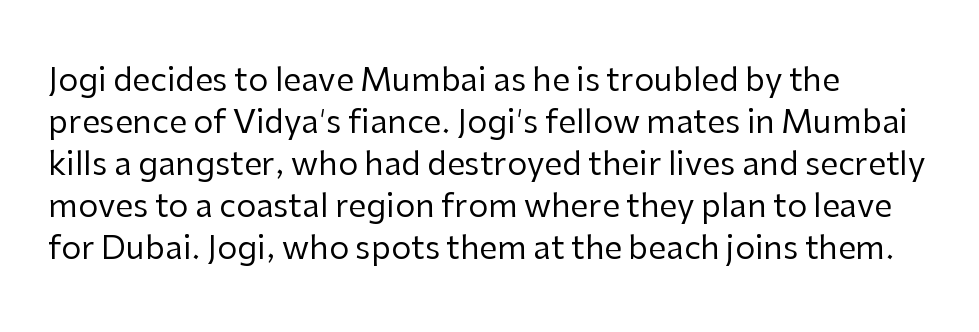
Stroke thickness stays within the range of a standard reading face or lighter. The lines are quadded left. Note the varied advance widths — an 'i' is clearly narrower than an 'm'. A clean baseline with only descenders dipping below it.
